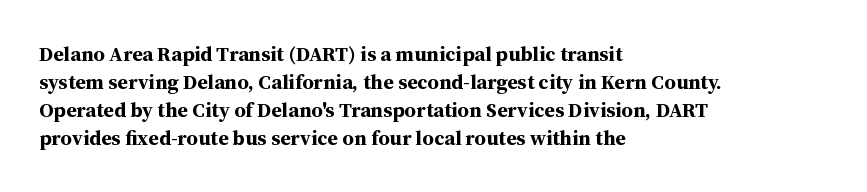
{"italic": "no", "bold": "yes", "underline": "no", "align": "left", "line_spacing": "normal", "line_spacing_ratio": 1.33, "letter_spacing": "normal", "letter_spacing_em": 0.0, "glyph_px": 21}
